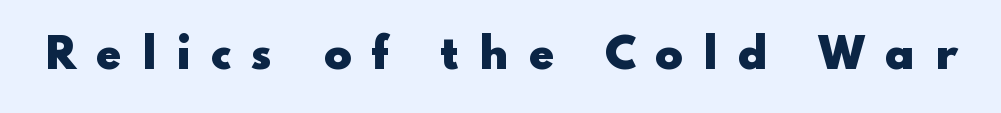
{"serif": "no", "italic": "no", "bold": "yes", "weight": "heavy", "width": "wide", "stroke_contrast": "low", "x_height": "small", "monospaced": "no", "underline": "no", "letter_spacing": "wide", "letter_spacing_em": 0.48, "glyph_px": 41}
